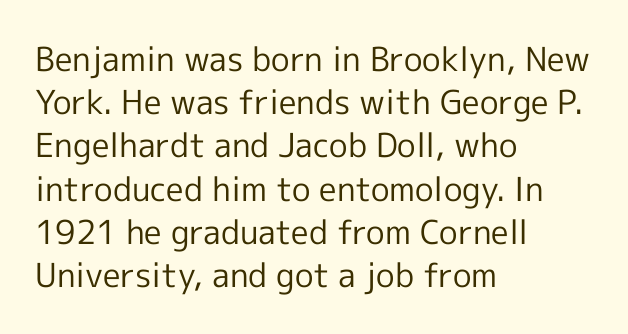
A quiet, ordinary-to-light weight characterises the typeface. This sample uses a sans-serif face. The paragraph has a hard left edge and a soft right edge. This sample keeps an unexceptional amount of space between lines. Is this a fixed-width face? No — the glyphs have proportional, varying widths.
